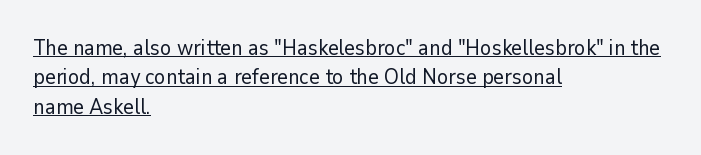
The image shows 21 px text type, upright; set left-aligned, normal line spacing (1.4x), normal letter spacing, underlined.
